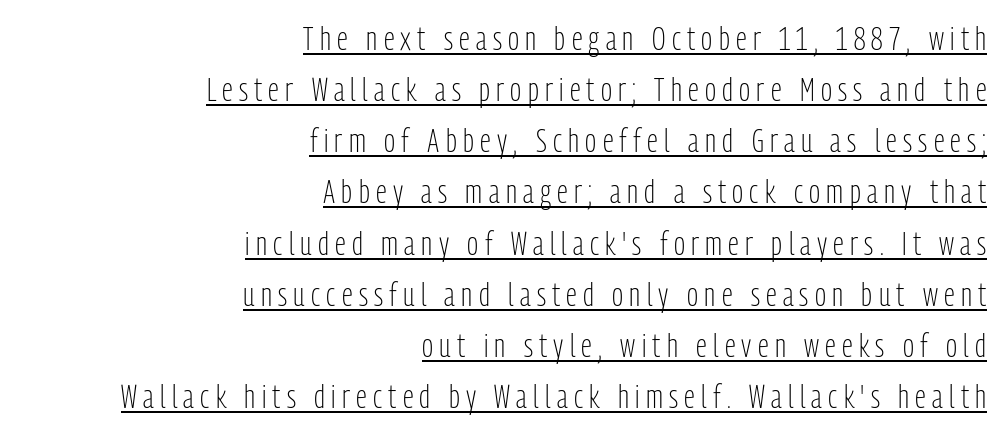
These characters rest on top of a visible drawn line. The letters carry no serifs — their stems end cleanly without finishing strokes. Each letter keeps its own natural width here, so spacing adapts to shape. Leading: standard. Reading down the block, your eye finds every line finishing at a fixed right position.
